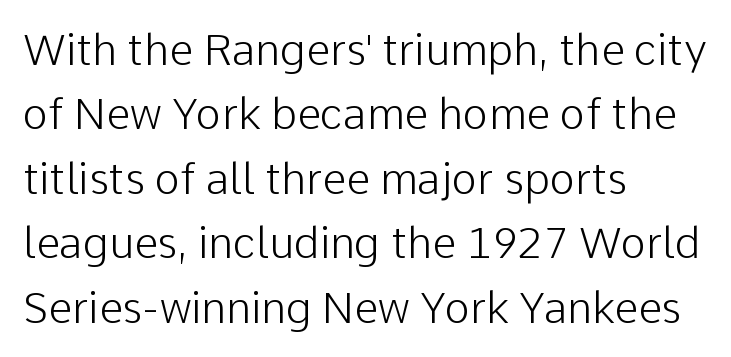
{"serif": "no", "italic": "no", "bold": "no", "weight": "light", "width": "normal", "stroke_contrast": "low", "x_height": "medium", "monospaced": "no", "underline": "no", "align": "left", "line_spacing": "normal", "line_spacing_ratio": 1.5, "letter_spacing": "normal", "letter_spacing_em": 0.0, "glyph_px": 43}
